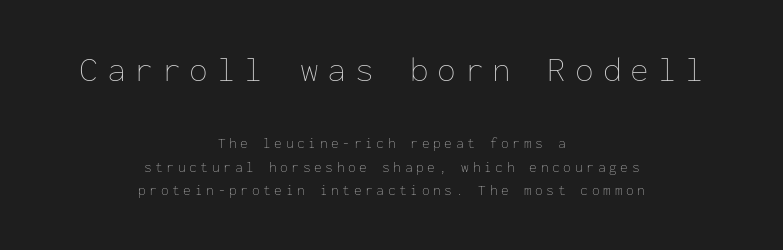
Horizontal bands of white between lines are of average thickness. No word sits above an underline. Characters follow at a spacing far wider than the type designer built in. Every character here occupies the same horizontal width, giving the sample a typewriter-like rhythm. The lines are quadded center.
